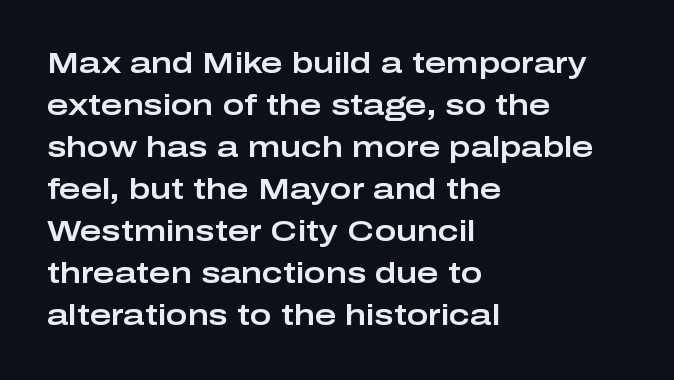
The image shows 29 px wide sans-serif type, upright; set left-aligned, normal line spacing (1.45x), normal letter spacing, not underlined; low stroke contrast and a medium x-height.
